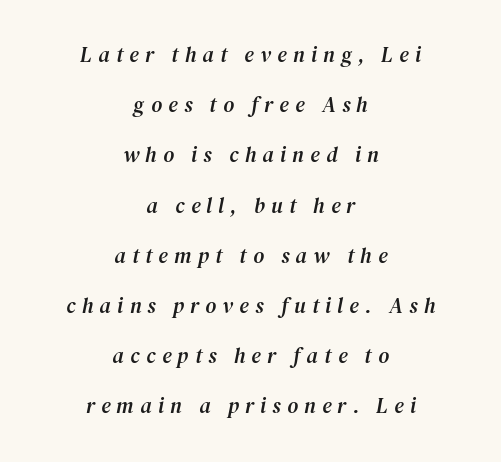
{"italic": "yes", "lean": "right", "slant_degrees": 12, "underline": "no", "align": "center", "line_spacing": "loose", "line_spacing_ratio": 2.39, "letter_spacing": "wide", "letter_spacing_em": 0.3, "glyph_px": 21}
